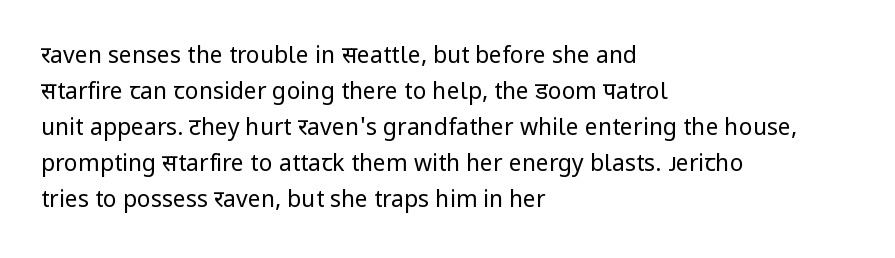
The foot of each line stays bare and open. It's the straight-up-and-down kind of type. The gaps between neighbouring characters are ordinary and unremarkable. A normal amount of white space separates one row of letters from the next. Typeset ragged right — the left edge is the straight one. Is the stroke heavy? The answer is a plain regular-or-lighter.
